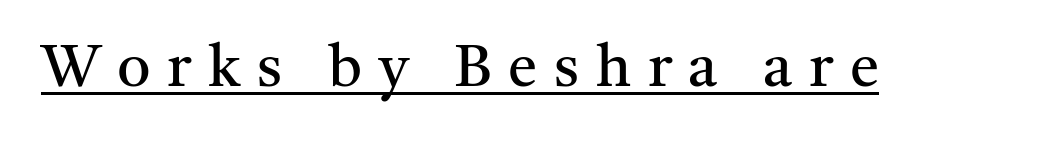
{"serif": "yes", "italic": "no", "bold": "no", "weight": "regular", "width": "normal", "stroke_contrast": "medium", "x_height": "medium", "monospaced": "no", "underline": "yes", "letter_spacing": "wide", "letter_spacing_em": 0.28, "glyph_px": 59}
